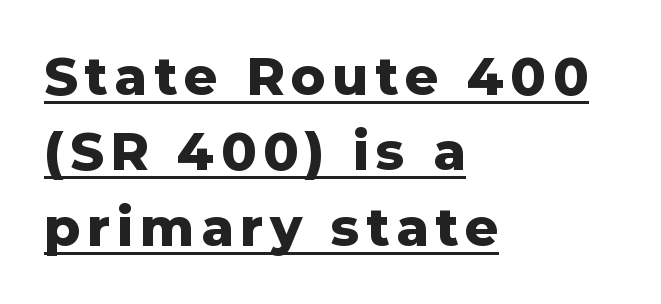
Q: Is the text bold? A: Yes.
Q: Is the text italic (slanted)? A: No, it is upright.
Q: Is the typeface a serif or a sans-serif typeface? A: Sans-serif.
Q: Is the text underlined? A: Yes.
Q: How is the paragraph aligned? A: Left-aligned.
Q: Is the spacing between lines tight, normal or loose? A: Normal.
Q: Width (condensed, normal, or wide)? A: Normal.
Q: Stroke contrast? A: Low.
Q: x-height? A: Medium.
Q: Monospaced? A: No.
